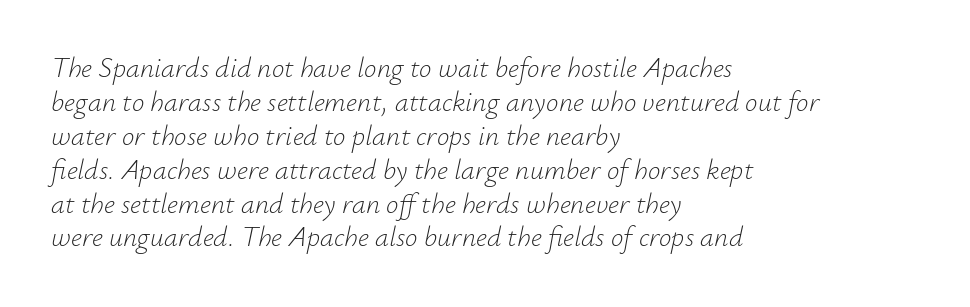
{"italic": "yes", "lean": "right", "slant_degrees": 12, "bold": "no", "weight": "light", "width": "normal", "stroke_contrast": "low", "x_height": "small", "monospaced": "no", "underline": "no", "align": "left", "line_spacing_ratio": 1.21, "letter_spacing": "normal", "letter_spacing_em": 0.0, "glyph_px": 28}
